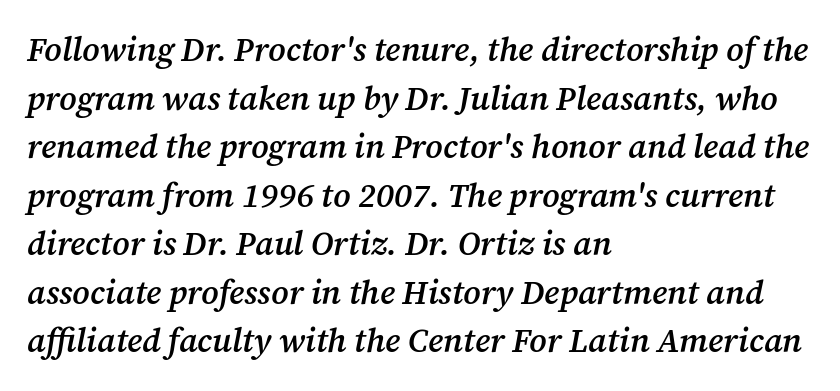
Q: Is the text bold? A: Semi-bold.
Q: Is the text italic (slanted)? A: Yes, it leans right by about 12 degrees.
Q: Is the typeface a serif or a sans-serif typeface? A: Serif.
Q: Is the text underlined? A: No.
Q: How is the paragraph aligned? A: Left-aligned.
Q: Is the spacing between letters normal or unusually wide? A: Normal.
Q: Is the spacing between lines tight, normal or loose? A: Normal.
Q: Width (condensed, normal, or wide)? A: Normal.
Q: Stroke contrast? A: Medium.
Q: x-height? A: Medium.
Q: Monospaced? A: No.
